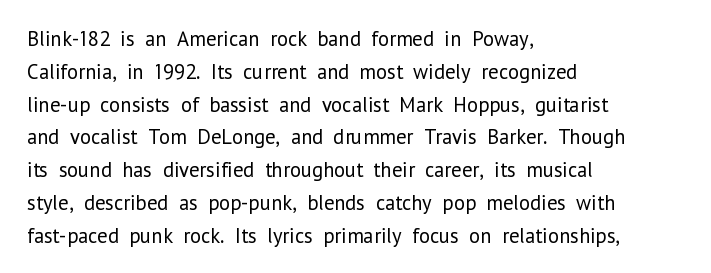
Upright lettering throughout. The rows are spaced the way most documents space them. These lines stack with their left ends in a neat column. The space beneath each line is pristine and unruled. This sample uses plain, unmodified letter spacing. Stem width sits at or under what a default text font uses.
